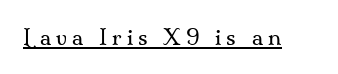
{"italic": "no", "bold": "no", "underline": "yes", "letter_spacing": "wide", "letter_spacing_em": 0.23, "glyph_px": 22}
